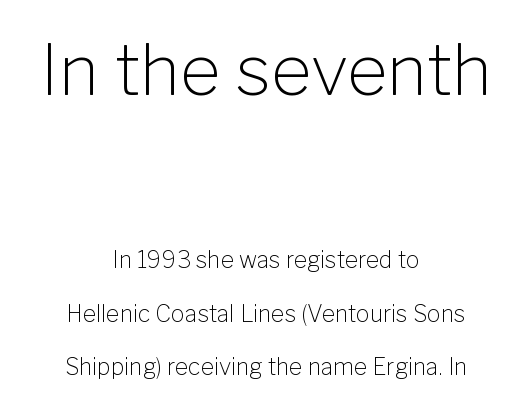
{"serif": "no", "italic": "no", "bold": "no", "weight": "light", "width": "normal", "stroke_contrast": "low", "x_height": "medium", "monospaced": "no", "underline": "no", "align": "center", "line_spacing": "loose", "line_spacing_ratio": 2.32, "letter_spacing": "normal", "letter_spacing_em": 0.0, "larger_block": "first", "size_ratio": 3.04, "glyph_px": 70}
